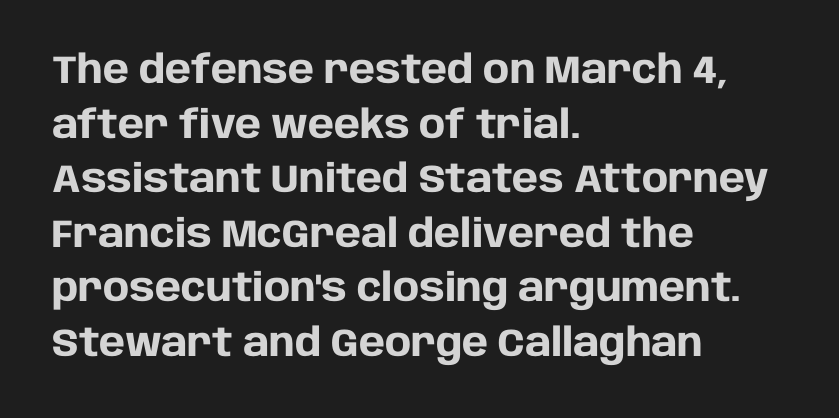
{"serif": "no", "italic": "no", "bold": "yes", "weight": "heavy", "width": "normal", "stroke_contrast": "low", "x_height": "large", "monospaced": "no", "underline": "no", "align": "left", "line_spacing": "normal", "line_spacing_ratio": 1.4, "letter_spacing": "normal", "letter_spacing_em": 0.0, "glyph_px": 39}
